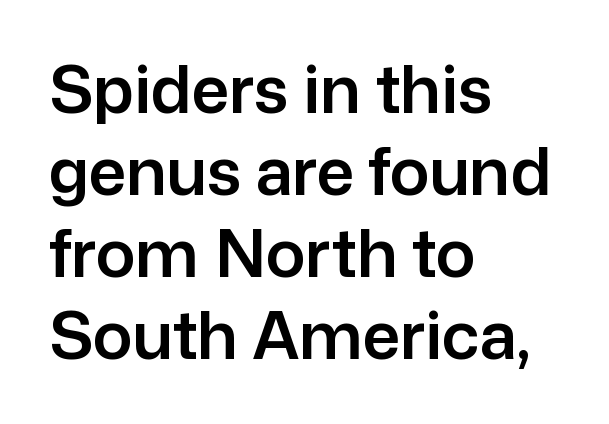
Q: Is the text italic (slanted)? A: No, it is upright.
Q: Is the typeface a serif or a sans-serif typeface? A: Sans-serif.
Q: Is the text underlined? A: No.
Q: How is the paragraph aligned? A: Left-aligned.
Q: Is the spacing between letters normal or unusually wide? A: Normal.
Q: Width (condensed, normal, or wide)? A: Normal.
Q: Stroke contrast? A: Low.
Q: x-height? A: Medium.
Q: Monospaced? A: No.
